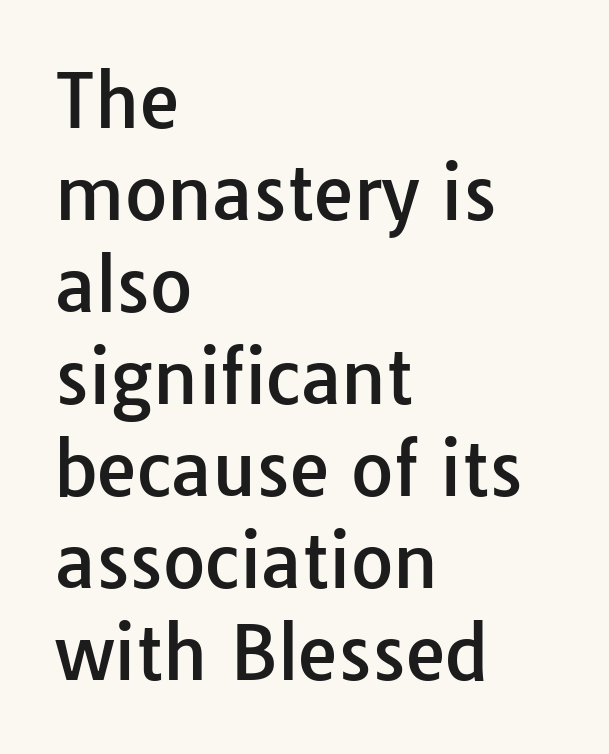
This sample has the flowing, uneven cadence of proportional lettering. Descenders are the only things crossing below the line. Regarding serifs, this sample does without them. In terms of posture, this sample is upright.
